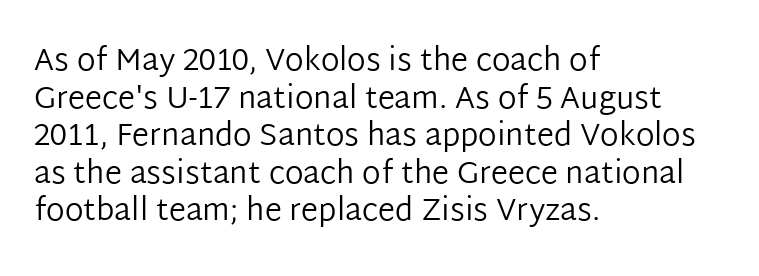
Q: Is the text bold? A: No.
Q: Is the text italic (slanted)? A: No, it is upright.
Q: Is the typeface a serif or a sans-serif typeface? A: Sans-serif.
Q: Is the text underlined? A: No.
Q: How is the paragraph aligned? A: Left-aligned.
Q: Is the spacing between letters normal or unusually wide? A: Normal.
Q: Width (condensed, normal, or wide)? A: Normal.
Q: Stroke contrast? A: Low.
Q: x-height? A: Medium.
Q: Monospaced? A: No.
